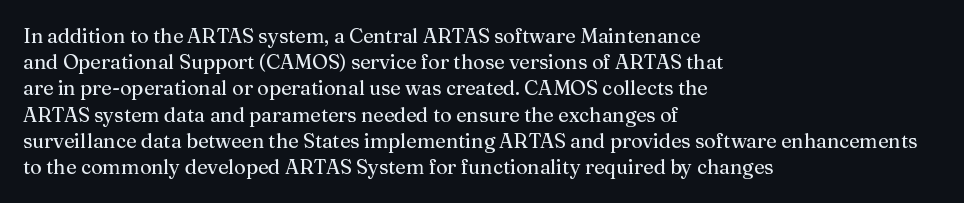
Rows of type keep a routine distance in the vertical direction. Designer's note — italics off, roman on. These lines stack with their left ends in a neat column. You could call the tracking neutral — neither tight nor loose. Each row of text sits above clean, open space.
